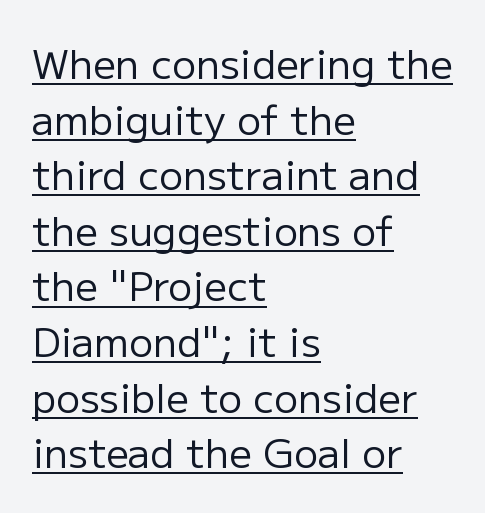
{"serif": "no", "italic": "no", "bold": "no", "weight": "regular", "width": "normal", "stroke_contrast": "low", "x_height": "medium", "monospaced": "no", "underline": "yes", "align": "left", "line_spacing": "normal", "line_spacing_ratio": 1.39, "letter_spacing": "normal", "letter_spacing_em": 0.0, "glyph_px": 40}
